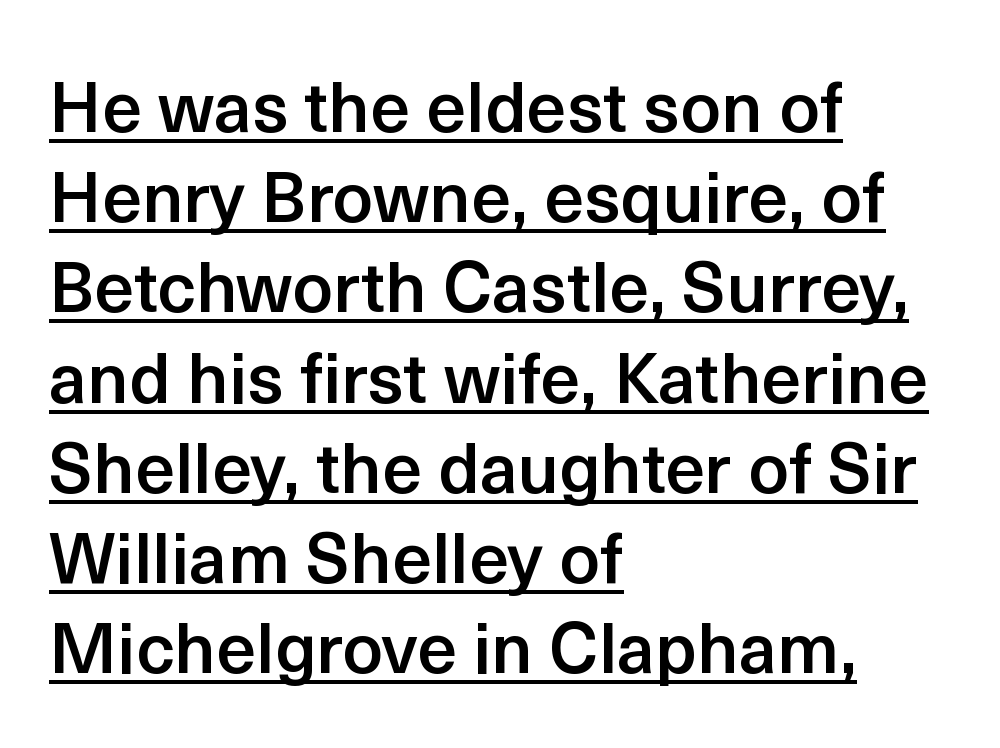
Q: Is the text bold? A: Semi-bold.
Q: Is the text italic (slanted)? A: No, it is upright.
Q: Is the typeface a serif or a sans-serif typeface? A: Sans-serif.
Q: Is the text underlined? A: Yes.
Q: How is the paragraph aligned? A: Left-aligned.
Q: Is the spacing between letters normal or unusually wide? A: Normal.
Q: Is the spacing between lines tight, normal or loose? A: Normal.
Q: Width (condensed, normal, or wide)? A: Normal.
Q: x-height? A: Medium.
Q: Monospaced? A: No.
